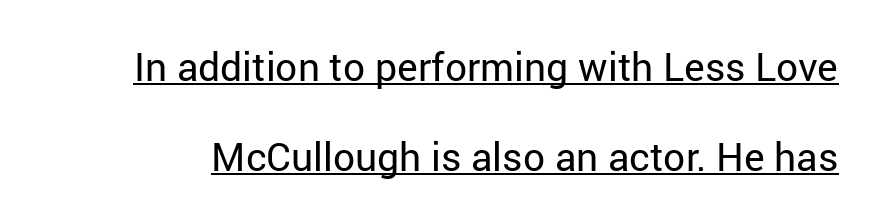
Q: Is the text bold? A: No.
Q: Is the text italic (slanted)? A: No, it is upright.
Q: Is the typeface a serif or a sans-serif typeface? A: Sans-serif.
Q: Is the text underlined? A: Yes.
Q: Is the spacing between letters normal or unusually wide? A: Normal.
Q: Is the spacing between lines tight, normal or loose? A: Loose.
Q: Width (condensed, normal, or wide)? A: Normal.
Q: Stroke contrast? A: Low.
Q: x-height? A: Medium.
Q: Monospaced? A: No.
